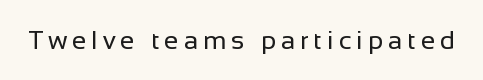
{"italic": "no", "bold": "no", "underline": "no", "glyph_px": 26}
